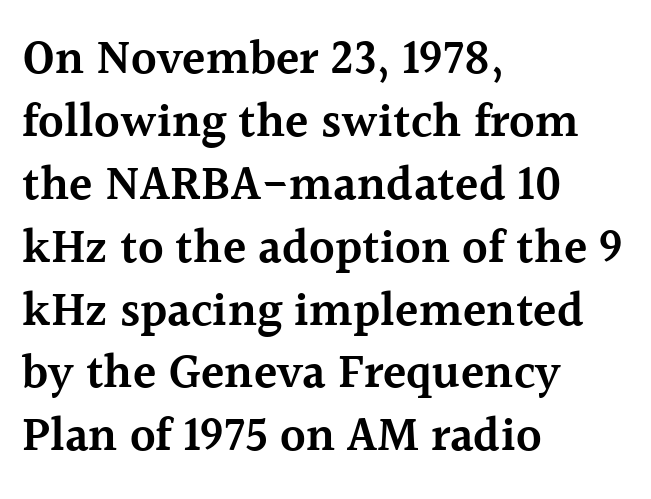
{"serif": "yes", "italic": "no", "bold": "semi", "weight": "semibold", "width": "normal", "x_height": "medium", "monospaced": "no", "underline": "no", "align": "left", "line_spacing": "normal", "line_spacing_ratio": 1.31, "letter_spacing": "normal", "letter_spacing_em": 0.0, "glyph_px": 48}
